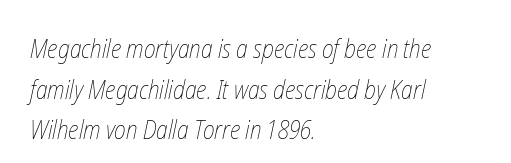
These lines keep a tight, regular rhythm from letter to letter. Rows of type keep a routine distance in the vertical direction. Line beginnings align vertically; line endings do not. No chunkiness to these letters — they're not bold.
